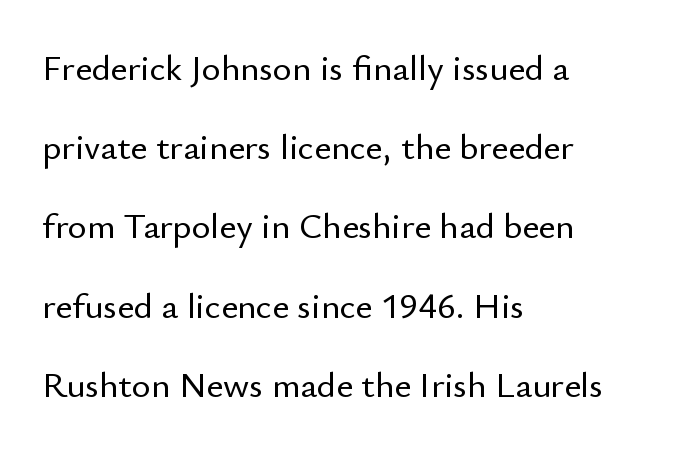
Just letters on the line, the space beneath them empty. You could call the tracking neutral — neither tight nor loose. Stroke terminals: plain, sans-serif. Each letter keeps its own natural width here, so spacing adapts to shape. This sample is left-justified, so line endings fall wherever the words run out.
